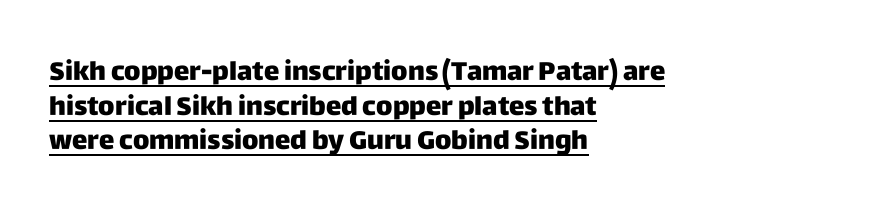
These lines carry a lot of weight — the face is fully bold. Horizontally, the lines are justified to the leading edge only. Regular leading. The string is rendered with underlining switched on. Does the lettering tilt? It doesn't — this is upright. Nothing unusual about the tracking: characters are spaced as the font intends.
